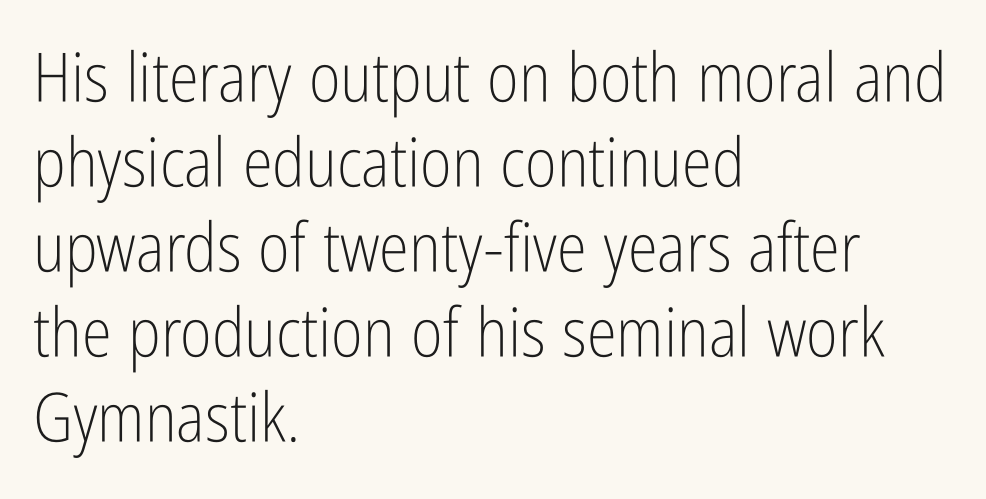
Q: Is the text bold? A: No.
Q: Is the text italic (slanted)? A: No, it is upright.
Q: Is the typeface a serif or a sans-serif typeface? A: Sans-serif.
Q: Is the text underlined? A: No.
Q: How is the paragraph aligned? A: Left-aligned.
Q: Is the spacing between letters normal or unusually wide? A: Normal.
Q: Is the spacing between lines tight, normal or loose? A: Normal.
Q: Width (condensed, normal, or wide)? A: Condensed.
Q: Stroke contrast? A: Low.
Q: x-height? A: Medium.
Q: Monospaced? A: No.
